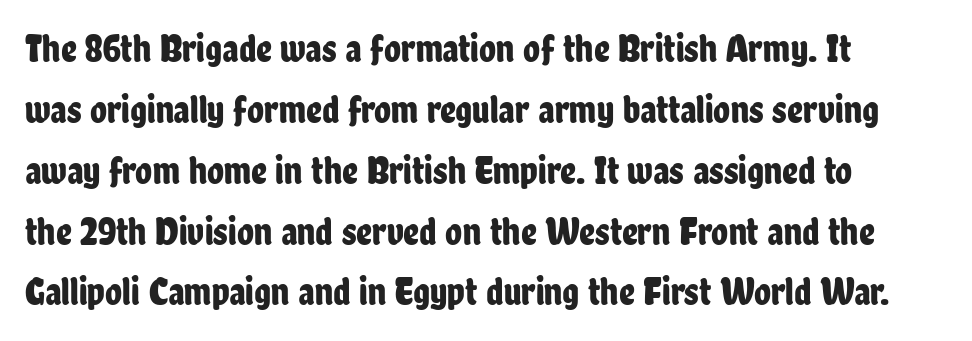
{"serif": "no", "italic": "no", "width": "condensed", "stroke_contrast": "low", "x_height": "medium", "monospaced": "no", "underline": "no", "align": "left", "line_spacing": "normal", "line_spacing_ratio": 1.56, "letter_spacing": "normal", "letter_spacing_em": 0.0, "glyph_px": 39}
